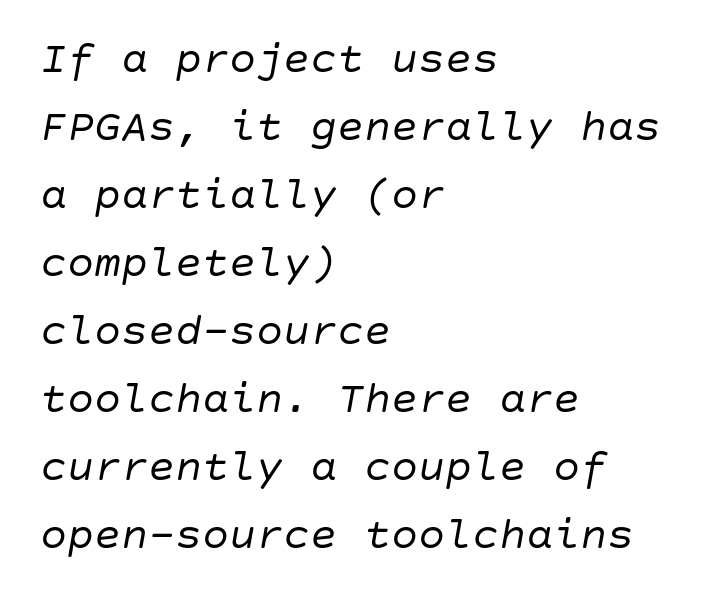
The image shows 45 px regular-weight type, italic (leaning right); set left-aligned, normal line spacing (1.51x), normal letter spacing, not underlined; low stroke contrast and a large x-height.
